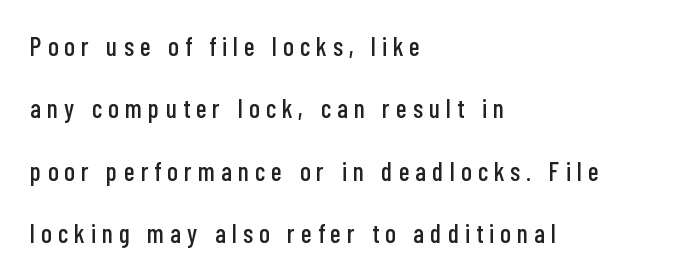
The axis of the letterforms is exactly vertical. These lines have a slow, spaced-out rhythm from letter to letter. Words float on clear page, feet unadorned. Does the leading feel generous? Absolutely, it's lavish.
